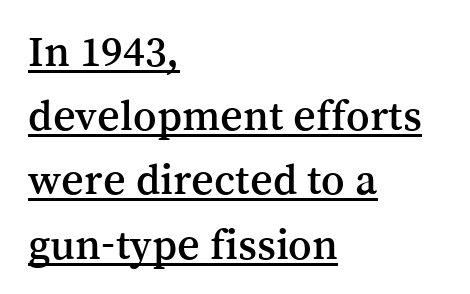
Q: Is the text italic (slanted)? A: No, it is upright.
Q: Is the typeface a serif or a sans-serif typeface? A: Serif.
Q: Is the text underlined? A: Yes.
Q: How is the paragraph aligned? A: Left-aligned.
Q: Is the spacing between letters normal or unusually wide? A: Normal.
Q: Is the spacing between lines tight, normal or loose? A: Normal.
Q: Width (condensed, normal, or wide)? A: Normal.
Q: Stroke contrast? A: Medium.
Q: x-height? A: Medium.
Q: Monospaced? A: No.
